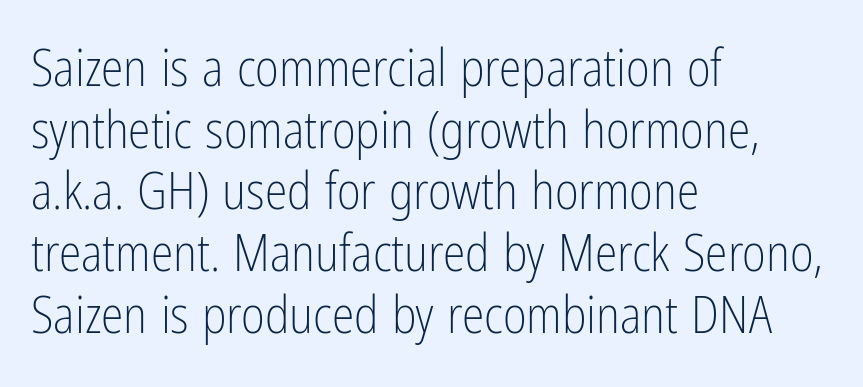
{"serif": "no", "italic": "no", "bold": "no", "weight": "light", "width": "condensed", "stroke_contrast": "low", "x_height": "medium", "monospaced": "no", "underline": "no", "align": "left", "line_spacing_ratio": 1.21, "letter_spacing": "normal", "letter_spacing_em": 0.0, "glyph_px": 51}
